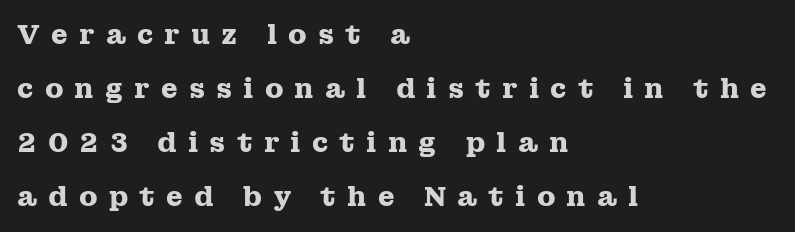
Posture: upright roman. These lines have a slow, spaced-out rhythm from letter to letter. Heavy, bold letterforms. Each line starts at the same left margin while the right side varies. Check under the words: just untouched page. The block of text is sparse from top to bottom, with ample space between rows.
